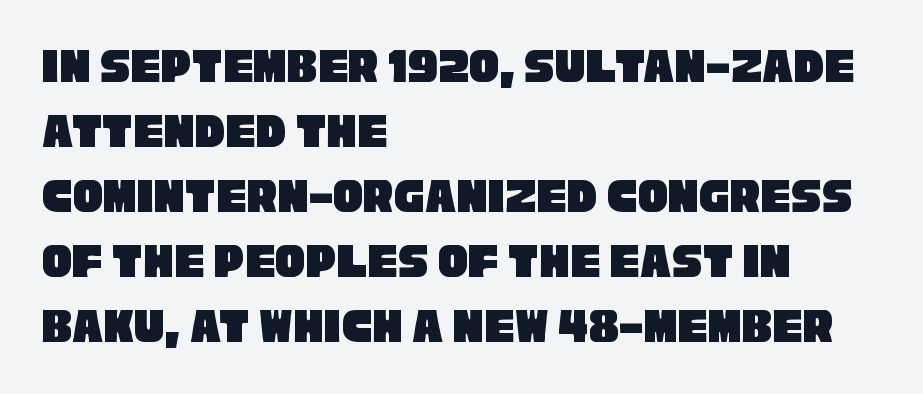
Here the designer chose a conventional face with non-uniform glyph widths. The rendering shows plain stroke endings on the letterforms — a sans-serif design. The passage shown is not underscored anywhere. Does extra space separate the letters? No, they use regular spacing. Summary of vertical rhythm: regular, with standard interline spacing. Compared with a centered layout, this one pins lines to the left instead.
